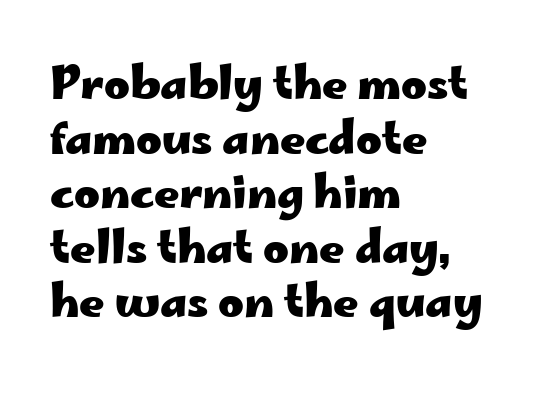
{"serif": "no", "italic": "no", "bold": "yes", "weight": "heavy", "width": "wide", "stroke_contrast": "low", "x_height": "small", "monospaced": "no", "underline": "no", "align": "left", "line_spacing_ratio": 1.24, "letter_spacing": "normal", "letter_spacing_em": 0.0, "glyph_px": 44}
